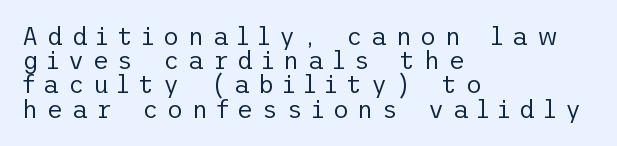
Q: Is the text bold? A: No.
Q: Is the text italic (slanted)? A: No, it is upright.
Q: Is the text underlined? A: No.
Q: How is the paragraph aligned? A: Left-aligned.
Q: Is the spacing between letters normal or unusually wide? A: Unusually wide.
Q: Is the spacing between lines tight, normal or loose? A: Tight.
